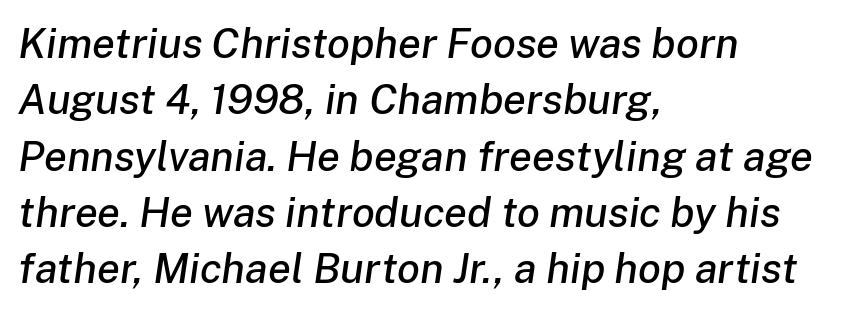
Character widths vary here, with narrow letters taking less room than wide ones. The block of text has a typical density, with ordinary space between rows. Line beginnings align vertically; line endings do not. There is no visible air inserted between adjacent glyphs. When letters slant like this, we call the style italic.
